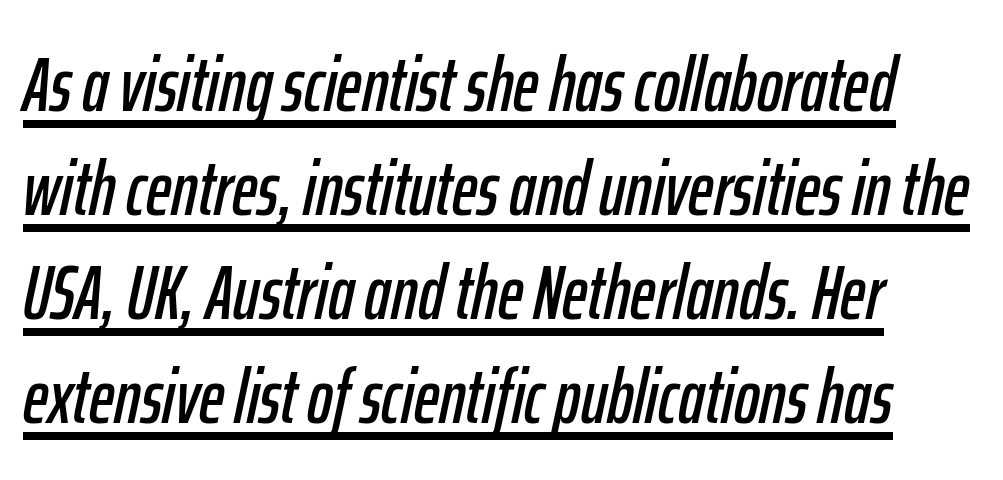
Successive baselines arrive at the customary interval. Inter-character spacing is left at the font's built-in metrics. The rendering uses natural spacing where letterforms have individual widths. The face used here appears with an underline applied. Quick note: italic. The rendering anchors every line to the left-hand side.
